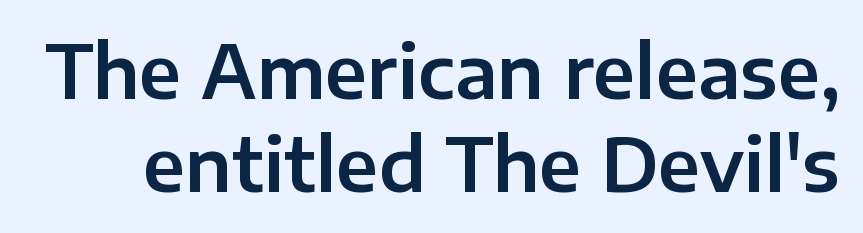
{"serif": "no", "italic": "no", "width": "normal", "stroke_contrast": "low", "x_height": "medium", "monospaced": "no", "underline": "no", "line_spacing": "normal", "line_spacing_ratio": 1.28, "letter_spacing": "normal", "letter_spacing_em": 0.0, "glyph_px": 73}
